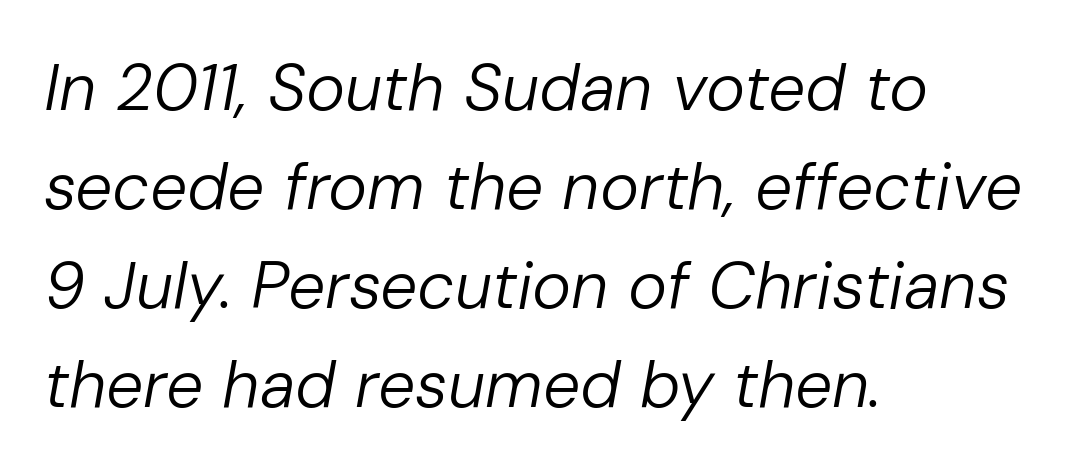
Q: Is the text bold? A: No.
Q: Is the text italic (slanted)? A: Yes, it leans right by about 10 degrees.
Q: Is the text underlined? A: No.
Q: How is the paragraph aligned? A: Left-aligned.
Q: Is the spacing between letters normal or unusually wide? A: Normal.
Q: Is the spacing between lines tight, normal or loose? A: Normal.
Q: Width (condensed, normal, or wide)? A: Normal.
Q: Stroke contrast? A: Low.
Q: x-height? A: Medium.
Q: Monospaced? A: No.
